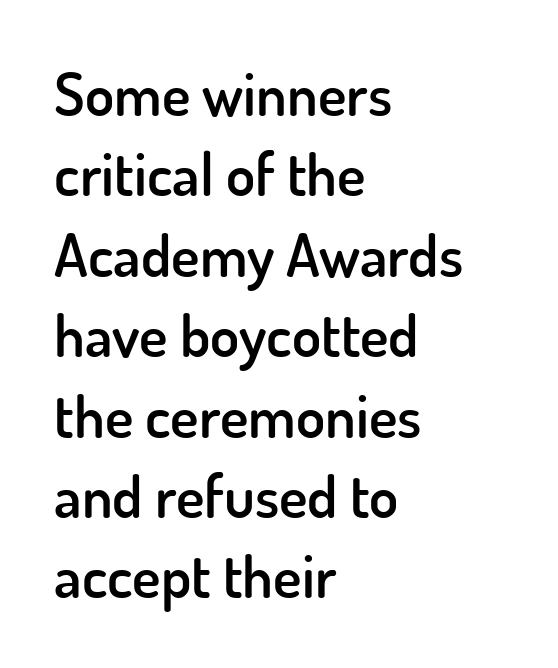
Q: Is the text bold? A: Semi-bold.
Q: Is the text italic (slanted)? A: No, it is upright.
Q: Is the typeface a serif or a sans-serif typeface? A: Sans-serif.
Q: Is the text underlined? A: No.
Q: How is the paragraph aligned? A: Left-aligned.
Q: Is the spacing between letters normal or unusually wide? A: Normal.
Q: Is the spacing between lines tight, normal or loose? A: Normal.
Q: Width (condensed, normal, or wide)? A: Normal.
Q: Stroke contrast? A: Low.
Q: x-height? A: Small.
Q: Monospaced? A: No.
